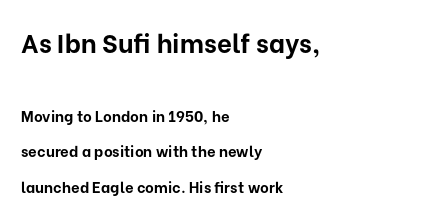
{"italic": "no", "bold": "yes", "underline": "no", "align": "left", "line_spacing": "loose", "line_spacing_ratio": 2.38, "letter_spacing": "normal", "letter_spacing_em": 0.0, "larger_block": "first", "size_ratio": 1.73, "glyph_px": 26}
